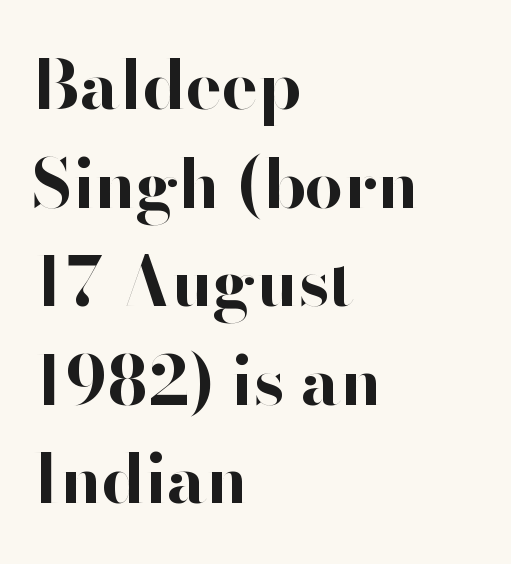
Q: Is the text bold? A: Yes.
Q: Is the text italic (slanted)? A: No, it is upright.
Q: Is the typeface a serif or a sans-serif typeface? A: Sans-serif.
Q: Is the text underlined? A: No.
Q: How is the paragraph aligned? A: Left-aligned.
Q: Is the spacing between letters normal or unusually wide? A: Normal.
Q: Is the spacing between lines tight, normal or loose? A: Normal.
Q: Width (condensed, normal, or wide)? A: Normal.
Q: Stroke contrast? A: High.
Q: x-height? A: Small.
Q: Monospaced? A: No.
